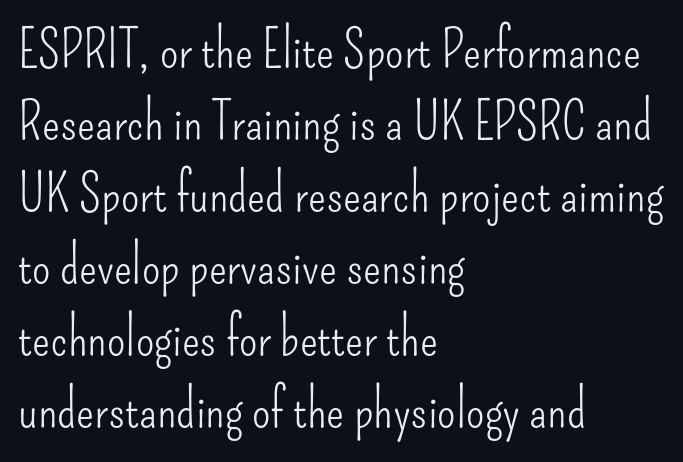
The image shows 53 px light, condensed sans-serif type, upright; set left-aligned, normal line spacing (1.36x), normal letter spacing, not underlined; low stroke contrast and a small x-height.
